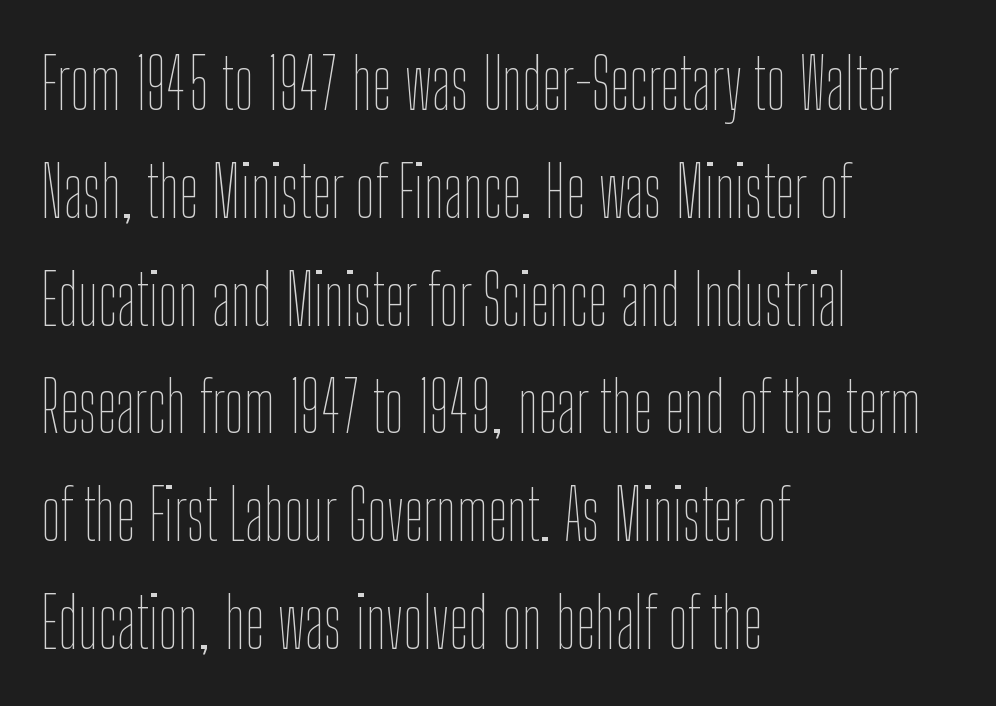
The image shows 70 px thin, condensed type, upright; set left-aligned, normal line spacing (1.54x), normal letter spacing, not underlined; low stroke contrast and a medium x-height.
